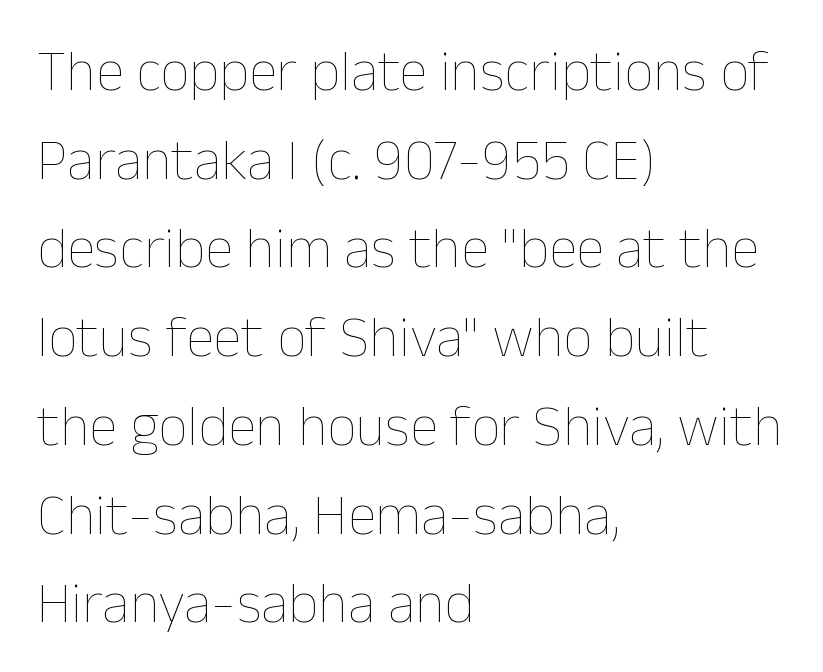
Each line starts at the same left margin while the right side varies. Summary of weight: not heavy and not bold. This sample uses plain, unmodified letter spacing. The rendering uses natural spacing where letterforms have individual widths. Posture: straight, roman, zero tilt. The gap between lines stays unmarked.
